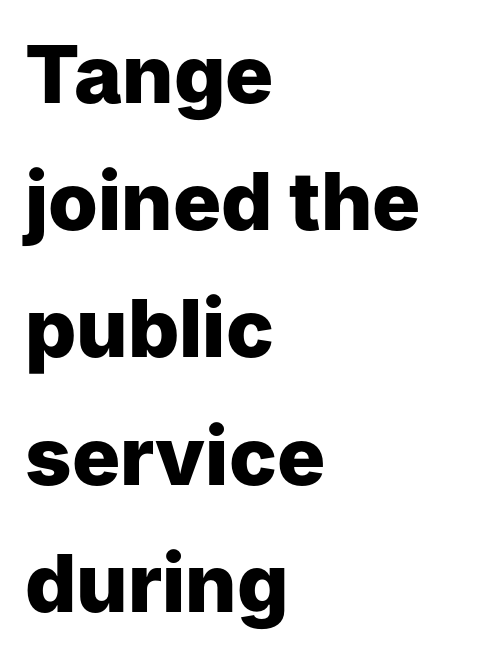
The image shows 80 px heavy sans-serif type, upright; set left-aligned, normal line spacing (1.59x), normal letter spacing, not underlined; low stroke contrast and a medium x-height.
